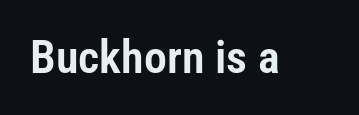
The image shows 46 px condensed sans-serif type, upright; set normal letter spacing, not underlined; low stroke contrast and a medium x-height.
